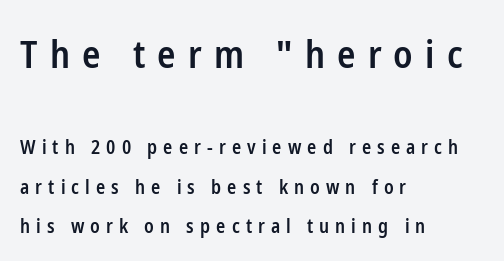
{"serif": "no", "italic": "no", "bold": "semi", "weight": "semibold", "width": "condensed", "stroke_contrast": "low", "x_height": "medium", "monospaced": "no", "underline": "no", "align": "left", "line_spacing": "loose", "line_spacing_ratio": 2.09, "letter_spacing": "wide", "letter_spacing_em": 0.32, "larger_block": "first", "size_ratio": 2.0, "glyph_px": 38}
